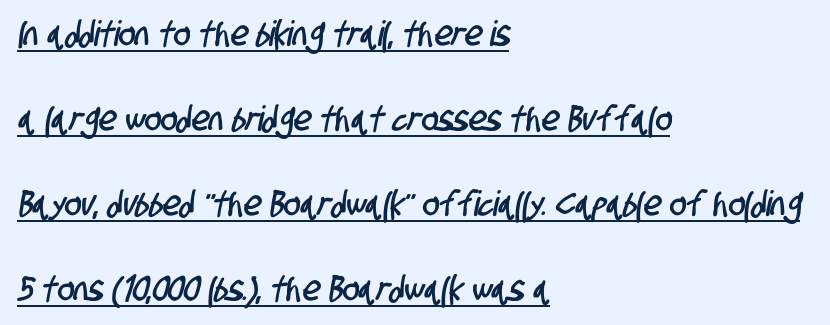
The space between consecutive lines is lavish. Does a line run under the words? Yes, clearly. The type is set solid horizontally, with unmodified tracking. If you drew a ruler down the left edge, every line would touch it. Character widths vary here, with narrow letters taking less room than wide ones. This sample uses a sans-serif face.
